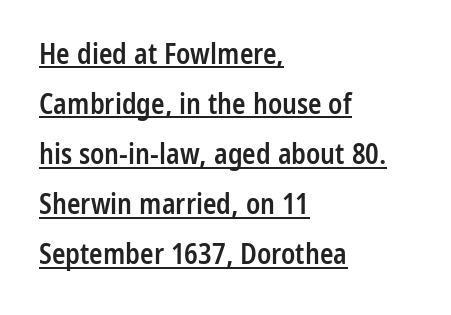
Italic? Not at all — the glyphs are vertical. The glyphs are accompanied by a horizontal stroke just below them. Proportional: the letters do not fall into vertical columns. This rendering uses left alignment, leaving the right contour irregular.
